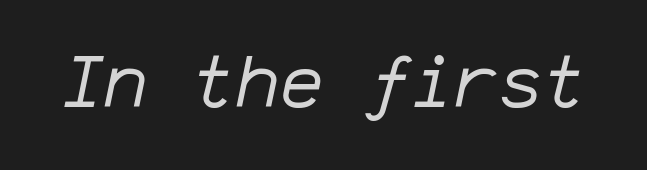
The image shows 73 px regular-weight type, italic (leaning right), monospaced; set normal letter spacing, not underlined; low stroke contrast and a medium x-height.
